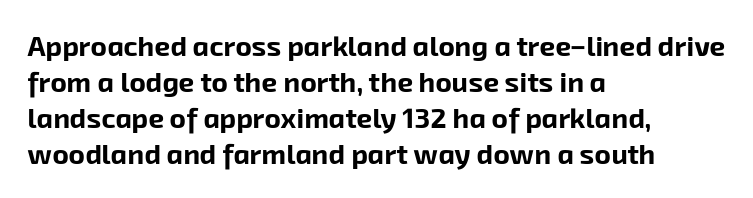
{"serif": "no", "bold": "yes", "weight": "bold", "width": "normal", "stroke_contrast": "low", "x_height": "medium", "monospaced": "no", "underline": "no", "align": "left", "line_spacing": "normal", "line_spacing_ratio": 1.29, "letter_spacing": "normal", "letter_spacing_em": 0.0, "glyph_px": 28}
